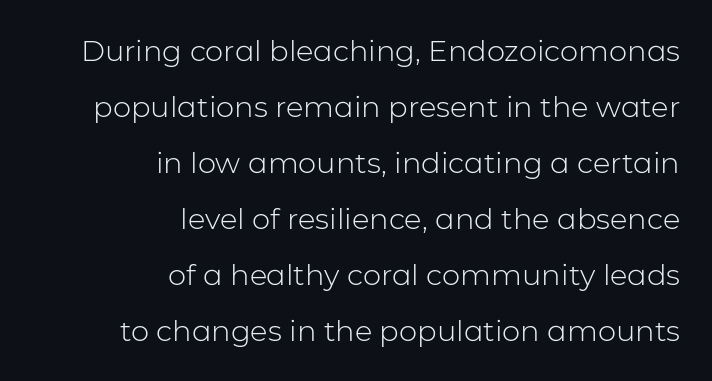
The image shows 29 px light sans-serif type, upright; set right-aligned, loose line spacing (1.93x), normal letter spacing, not underlined; low stroke contrast and a medium x-height.
